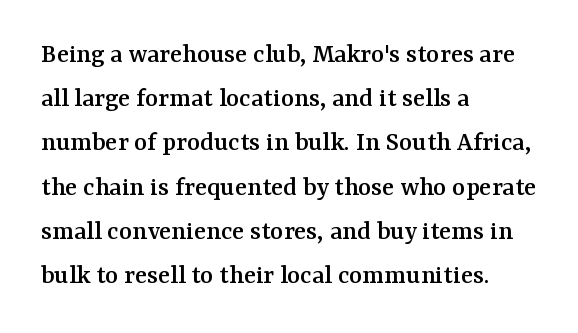
Q: Is the text italic (slanted)? A: No, it is upright.
Q: Is the typeface a serif or a sans-serif typeface? A: Serif.
Q: Is the text underlined? A: No.
Q: How is the paragraph aligned? A: Left-aligned.
Q: Is the spacing between letters normal or unusually wide? A: Normal.
Q: Is the spacing between lines tight, normal or loose? A: Normal.
Q: Width (condensed, normal, or wide)? A: Normal.
Q: Stroke contrast? A: Medium.
Q: x-height? A: Medium.
Q: Monospaced? A: No.
